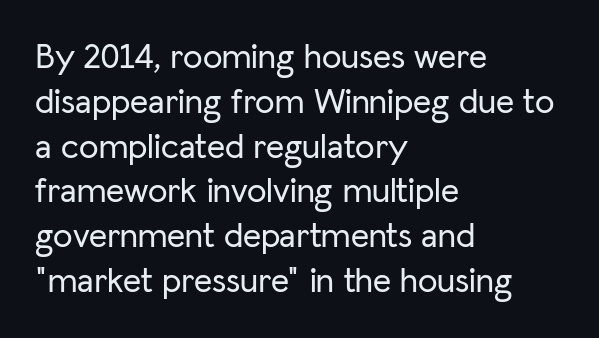
{"serif": "no", "italic": "no", "width": "normal", "stroke_contrast": "low", "x_height": "medium", "monospaced": "no", "underline": "no", "align": "left", "line_spacing": "normal", "line_spacing_ratio": 1.28, "letter_spacing": "normal", "letter_spacing_em": 0.0, "glyph_px": 35}
